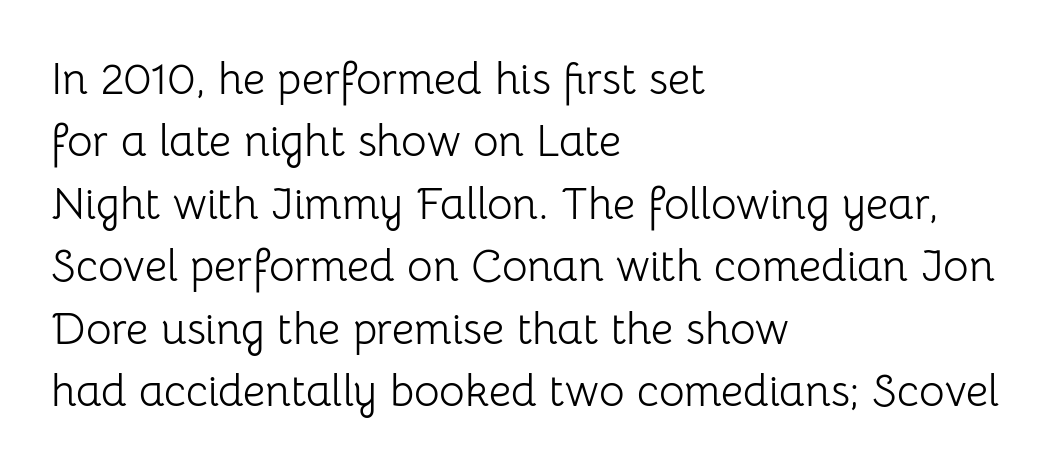
{"serif": "no", "italic": "no", "bold": "no", "weight": "light", "width": "normal", "stroke_contrast": "low", "x_height": "medium", "monospaced": "no", "underline": "no", "align": "left", "line_spacing": "normal", "line_spacing_ratio": 1.42, "letter_spacing": "normal", "letter_spacing_em": 0.0, "glyph_px": 44}
